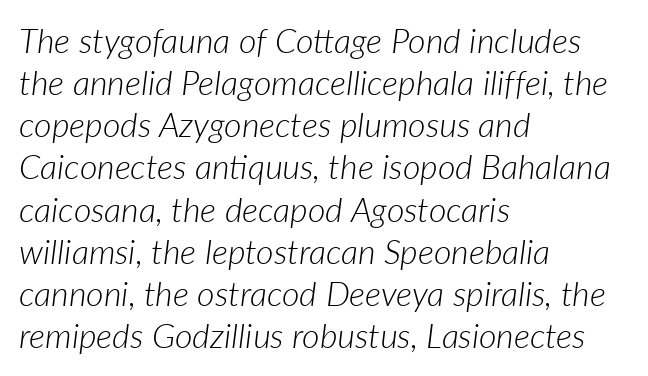
Looks like regular typesetting: each glyph gets only the width it needs. Descender tails drop into unmarked territory. These glyphs show unthickened strokes, regular width or finer. The passage shown has conventional tracking throughout.
